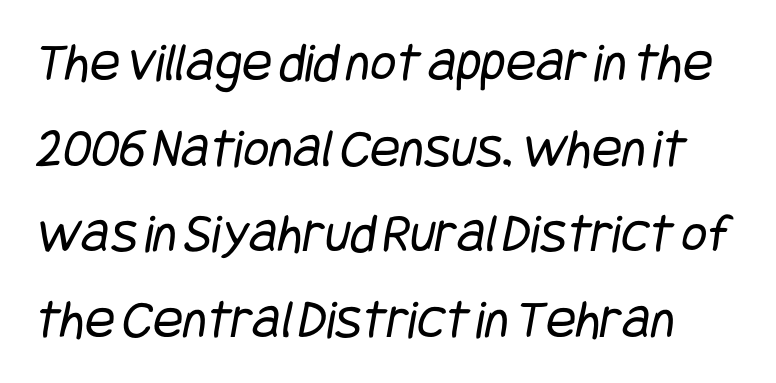
The image shows 56 px regular-weight, condensed sans-serif type; set normal line spacing (1.53x), normal letter spacing, not underlined; low stroke contrast and a large x-height.
